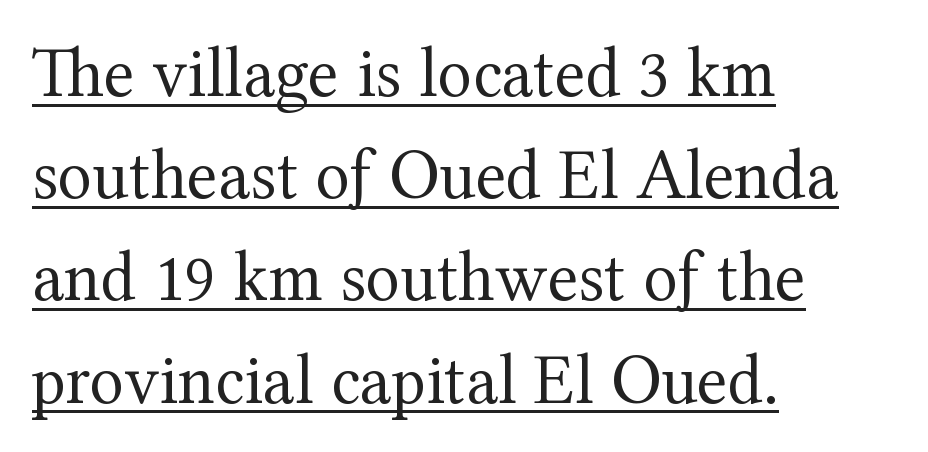
{"serif": "yes", "italic": "no", "bold": "no", "weight": "regular", "width": "normal", "stroke_contrast": "medium", "x_height": "medium", "monospaced": "no", "underline": "yes", "align": "left", "line_spacing": "normal", "line_spacing_ratio": 1.44, "letter_spacing": "normal", "letter_spacing_em": 0.0, "glyph_px": 71}
